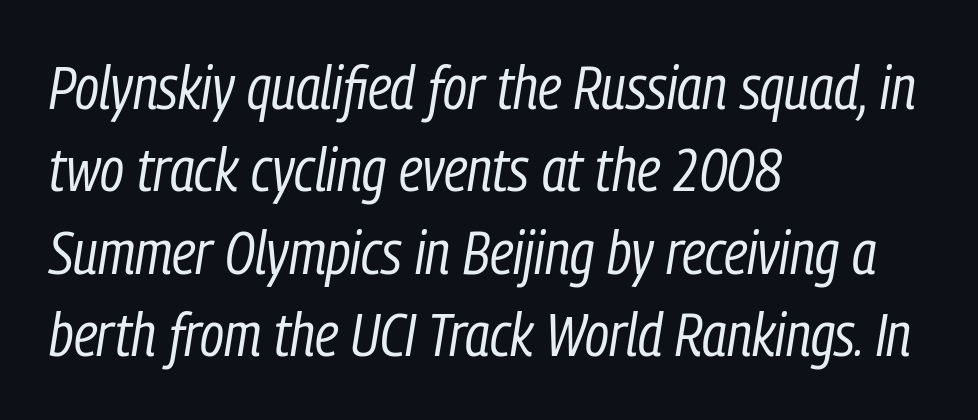
The letterforms sit shoulder to shoulder at normal distance. What's the leading like? Ordinary, nothing unusual. Would a proofreader flag this as italicized? Yes. The rendering uses natural spacing where letterforms have individual widths.
